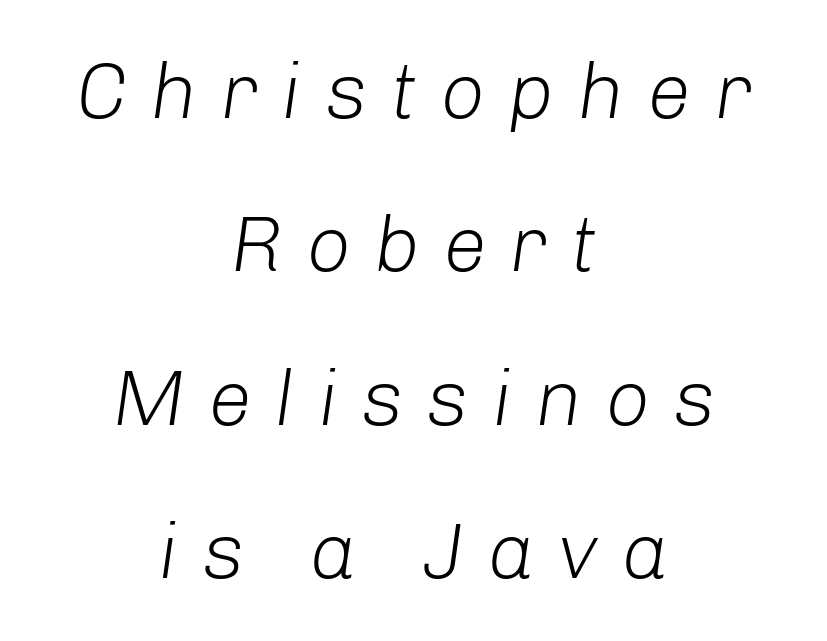
{"italic": "yes", "lean": "right", "slant_degrees": 8, "bold": "no", "weight": "light", "width": "normal", "stroke_contrast": "low", "x_height": "medium", "monospaced": "no", "underline": "no", "align": "center", "line_spacing": "loose", "line_spacing_ratio": 1.94, "letter_spacing": "wide", "letter_spacing_em": 0.29, "glyph_px": 79}
